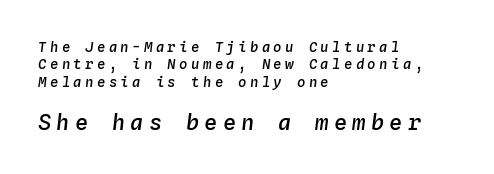
{"italic": "yes", "lean": "right", "slant_degrees": 4, "bold": "semi", "underline": "no", "align": "left", "line_spacing_ratio": 1.24, "letter_spacing": "wide", "letter_spacing_em": 0.24, "larger_block": "second", "size_ratio": 1.57, "glyph_px": 22}
